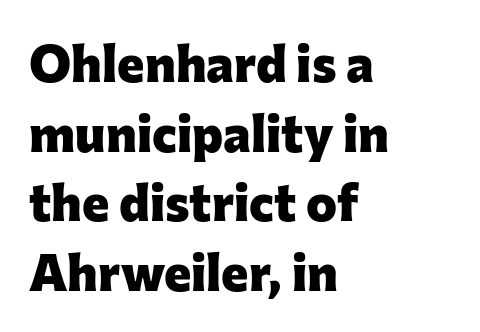
Q: Is the text bold? A: Yes.
Q: Is the text italic (slanted)? A: No, it is upright.
Q: Is the typeface a serif or a sans-serif typeface? A: Sans-serif.
Q: Is the text underlined? A: No.
Q: How is the paragraph aligned? A: Left-aligned.
Q: Is the spacing between letters normal or unusually wide? A: Normal.
Q: Is the spacing between lines tight, normal or loose? A: Normal.
Q: Width (condensed, normal, or wide)? A: Normal.
Q: Stroke contrast? A: Low.
Q: x-height? A: Medium.
Q: Monospaced? A: No.
